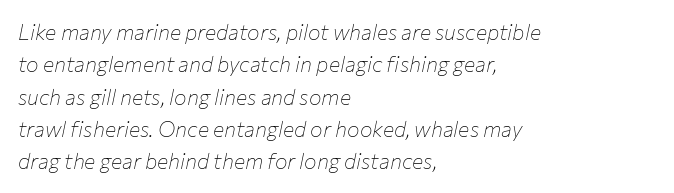
The strokes are not fattened; the text isn't bold. Only glyphs here, with clear space below each row. The passage shown leans; its letterforms are oblique. The lines in this sample share a left origin and differ only in where they stop. A typesetter would call this zero additional tracking.
